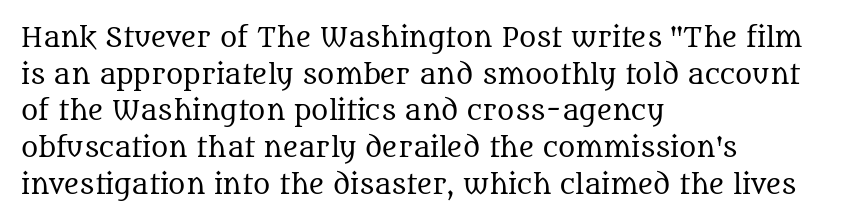
Q: Is the text bold? A: No.
Q: Is the text italic (slanted)? A: No, it is upright.
Q: Is the text underlined? A: No.
Q: How is the paragraph aligned? A: Left-aligned.
Q: Is the spacing between letters normal or unusually wide? A: Normal.
Q: Is the spacing between lines tight, normal or loose? A: Normal.
